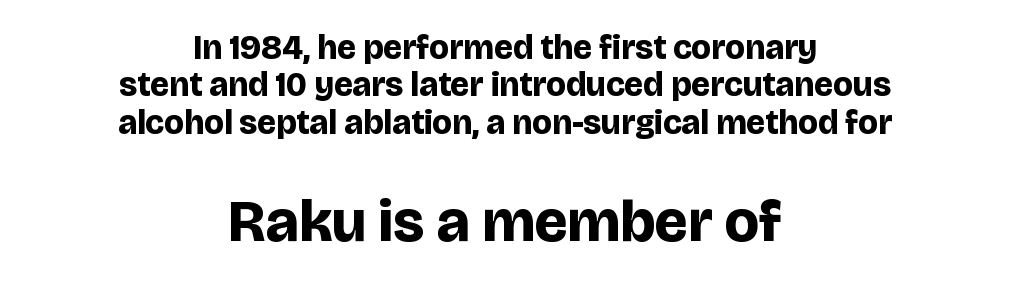
Q: Is the text bold? A: Yes.
Q: Is the text italic (slanted)? A: No, it is upright.
Q: Is the typeface a serif or a sans-serif typeface? A: Sans-serif.
Q: Is the text underlined? A: No.
Q: How is the paragraph aligned? A: Centered.
Q: Is the spacing between letters normal or unusually wide? A: Normal.
Q: Is the spacing between lines tight, normal or loose? A: Tight.
Q: Which block of text is set in a larger size, the first (top) or the second (bottom)? A: The second (bottom) one.
Q: Width (condensed, normal, or wide)? A: Normal.
Q: Stroke contrast? A: Low.
Q: x-height? A: Large.
Q: Monospaced? A: No.
